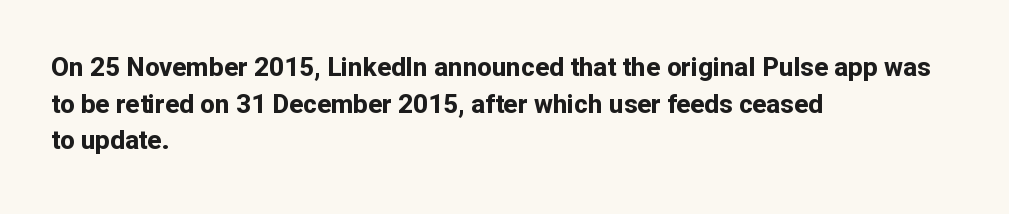
{"italic": "no", "bold": "yes", "underline": "no", "align": "left", "line_spacing": "normal", "line_spacing_ratio": 1.41, "letter_spacing": "normal", "letter_spacing_em": 0.0, "glyph_px": 26}
